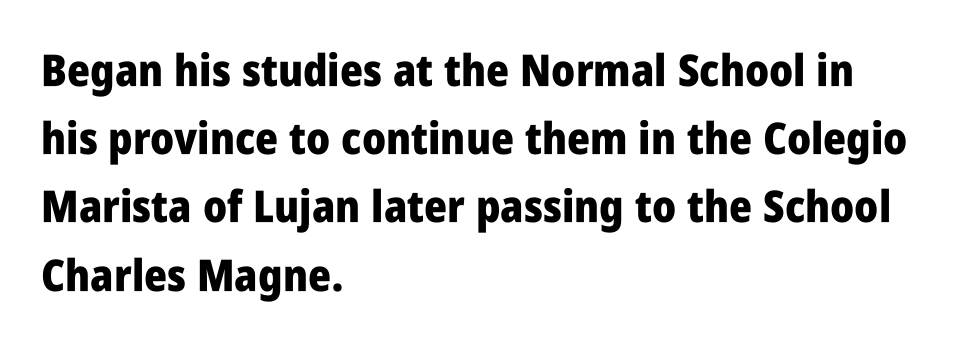
Chunky letters — that's bold for sure. Notice how descenders clear the ascenders below comfortably — that's standard leading. This sample has the flowing, uneven cadence of proportional lettering. Words appear dense and cohesive because spacing is normal. The glyphs in this specimen are sans serif.
